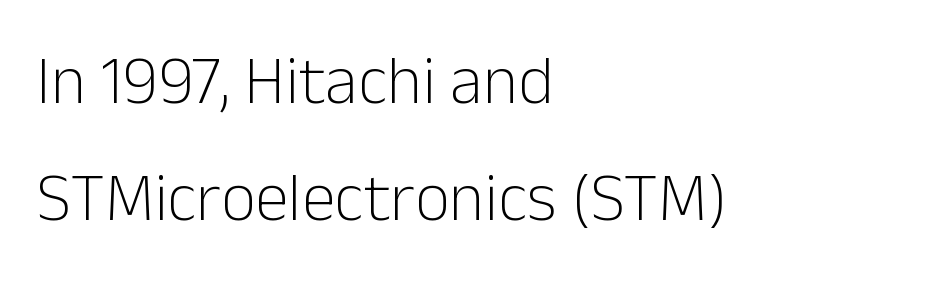
{"serif": "no", "italic": "no", "bold": "no", "weight": "light", "width": "normal", "stroke_contrast": "low", "x_height": "medium", "monospaced": "no", "underline": "no", "align": "left", "line_spacing_ratio": 1.72, "letter_spacing": "normal", "letter_spacing_em": 0.0, "glyph_px": 68}
